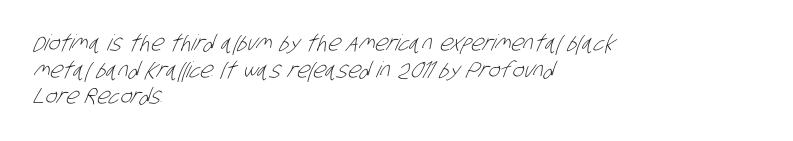
The image shows 22 px text type; set left-aligned, line spacing 1.21x, normal letter spacing, not underlined.
